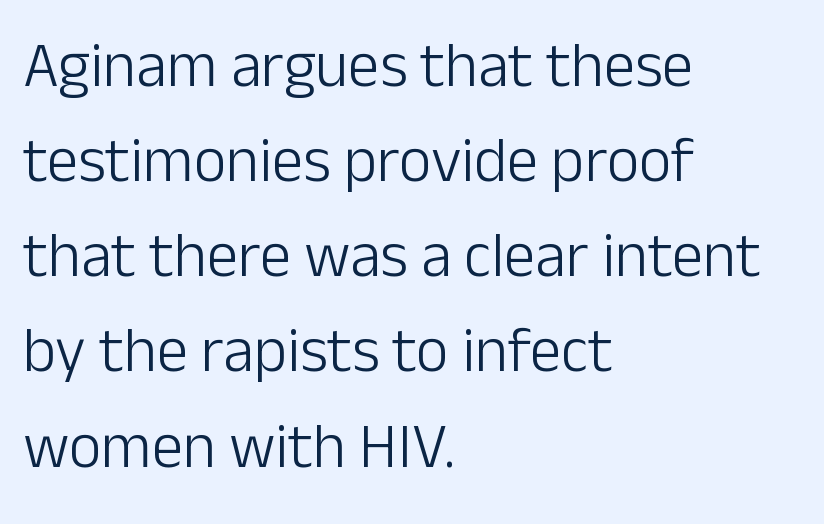
Q: Is the text bold? A: No.
Q: Is the text italic (slanted)? A: No, it is upright.
Q: Is the typeface a serif or a sans-serif typeface? A: Sans-serif.
Q: Is the text underlined? A: No.
Q: How is the paragraph aligned? A: Left-aligned.
Q: Is the spacing between letters normal or unusually wide? A: Normal.
Q: Is the spacing between lines tight, normal or loose? A: Normal.
Q: Width (condensed, normal, or wide)? A: Normal.
Q: Stroke contrast? A: Low.
Q: x-height? A: Medium.
Q: Monospaced? A: No.
